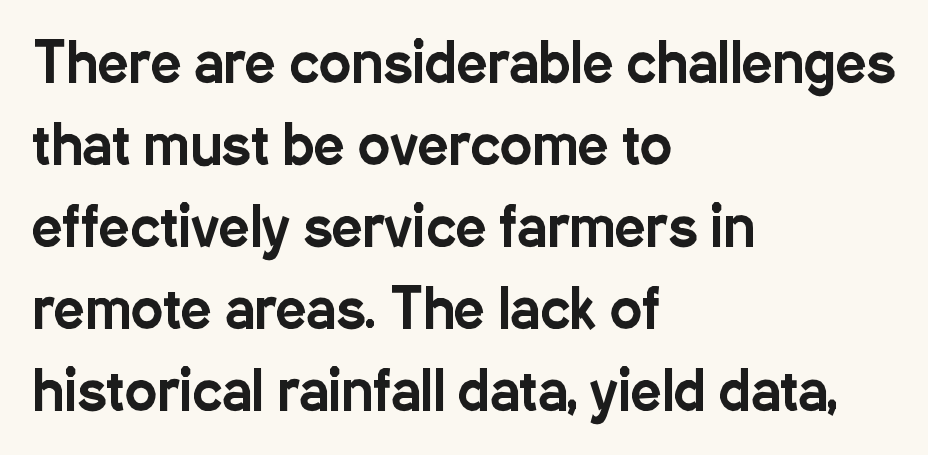
{"serif": "no", "italic": "no", "width": "condensed", "stroke_contrast": "low", "x_height": "medium", "monospaced": "no", "underline": "no", "align": "left", "line_spacing": "normal", "line_spacing_ratio": 1.52, "letter_spacing": "normal", "letter_spacing_em": 0.0, "glyph_px": 54}
